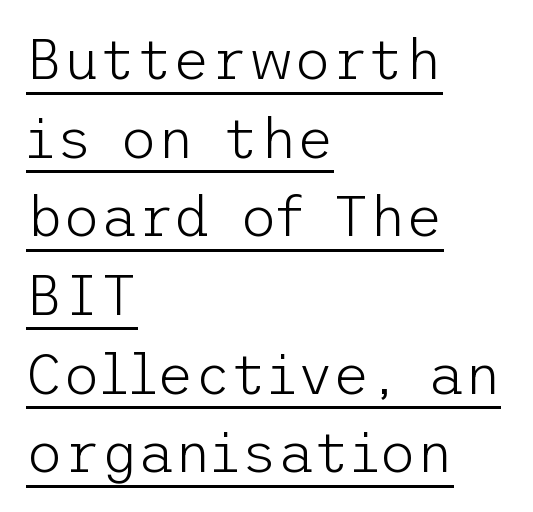
Q: Is the text bold? A: No.
Q: Is the text italic (slanted)? A: No, it is upright.
Q: Is the typeface a serif or a sans-serif typeface? A: Sans-serif.
Q: Is the text underlined? A: Yes.
Q: How is the paragraph aligned? A: Left-aligned.
Q: Is the spacing between letters normal or unusually wide? A: Normal.
Q: Is the spacing between lines tight, normal or loose? A: Normal.
Q: Width (condensed, normal, or wide)? A: Normal.
Q: Stroke contrast? A: Low.
Q: x-height? A: Medium.
